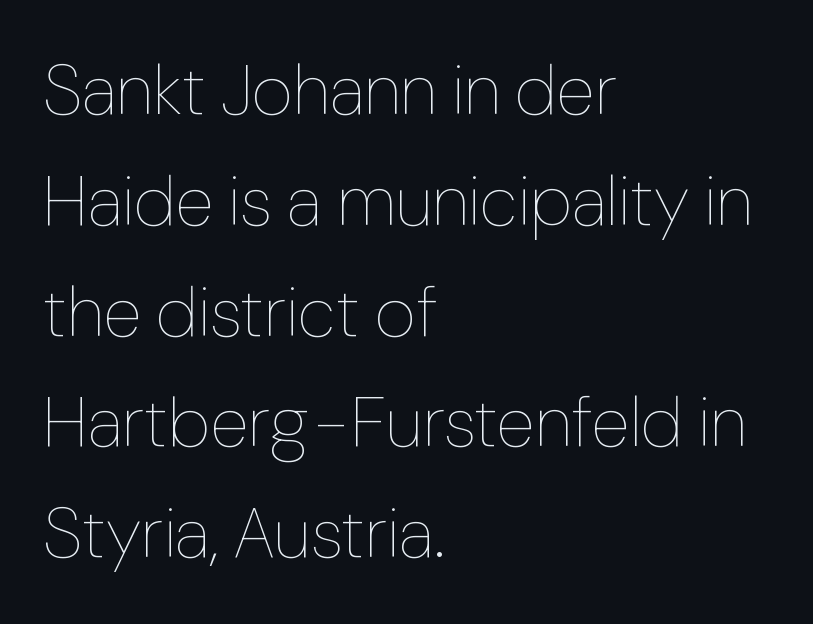
Q: Is the text bold? A: No.
Q: Is the text italic (slanted)? A: No, it is upright.
Q: Is the text underlined? A: No.
Q: How is the paragraph aligned? A: Left-aligned.
Q: Is the spacing between letters normal or unusually wide? A: Normal.
Q: Is the spacing between lines tight, normal or loose? A: Normal.
Q: Width (condensed, normal, or wide)? A: Normal.
Q: Stroke contrast? A: Low.
Q: x-height? A: Medium.
Q: Monospaced? A: No.
